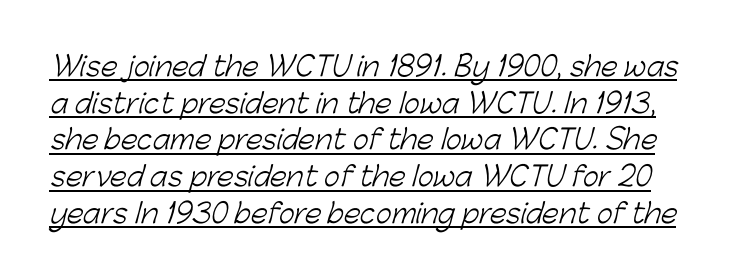
The image shows 27 px text type; set normal line spacing (1.36x), normal letter spacing, underlined.
